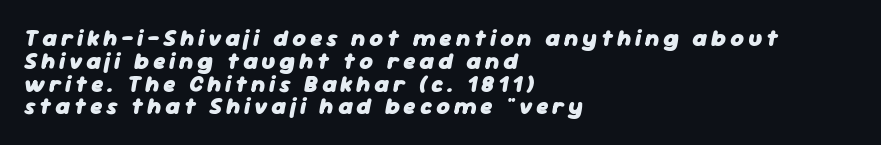
Q: Is the text bold? A: Yes.
Q: Is the text italic (slanted)? A: Yes, it leans right by about 11 degrees.
Q: Is the text underlined? A: No.
Q: How is the paragraph aligned? A: Left-aligned.
Q: Is the spacing between lines tight, normal or loose? A: Tight.
